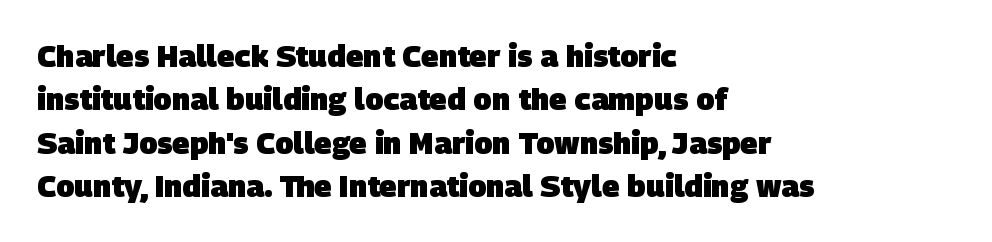
No word sits above an underline. Characters follow at the spacing the type designer built in. Each letter keeps its own natural width here, so spacing adapts to shape. The lines sit at an ordinary, default distance from one another. The typesetter chose a ragged-right arrangement here. These lines are composed in type without serifs.
